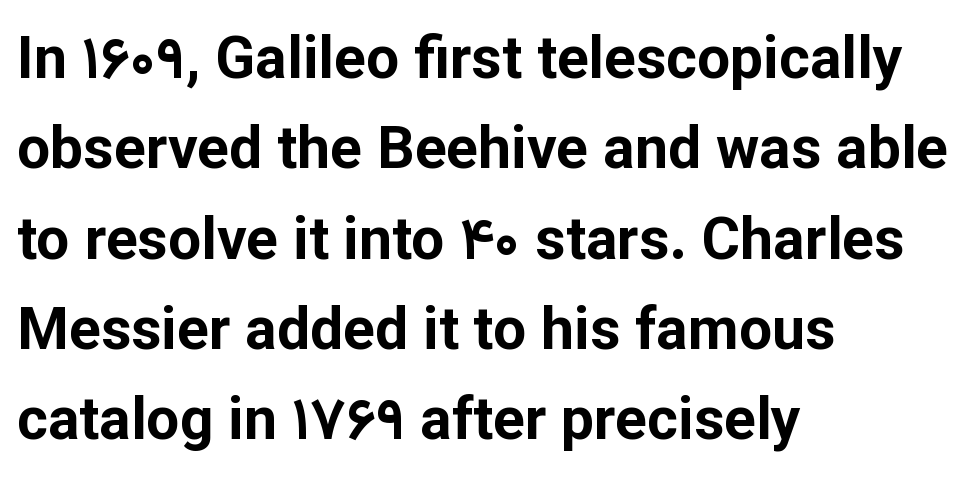
{"serif": "no", "italic": "no", "bold": "yes", "weight": "bold", "width": "normal", "stroke_contrast": "low", "x_height": "medium", "monospaced": "no", "underline": "no", "align": "left", "line_spacing": "normal", "line_spacing_ratio": 1.53, "letter_spacing": "normal", "letter_spacing_em": 0.0, "glyph_px": 59}
